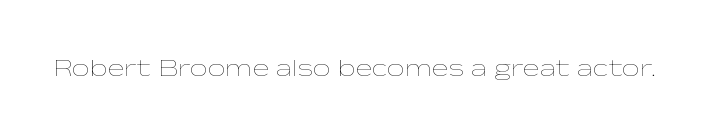
Q: Is the text bold? A: No.
Q: Is the text italic (slanted)? A: No, it is upright.
Q: Is the text underlined? A: No.
Q: Is the spacing between letters normal or unusually wide? A: Normal.
